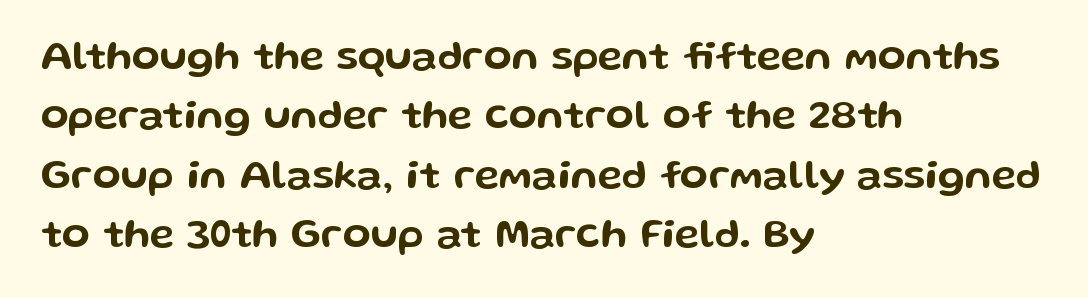
The image shows 41 px wide sans-serif type, upright; set left-aligned, normal line spacing (1.45x), normal letter spacing, not underlined; low stroke contrast and a medium x-height.
